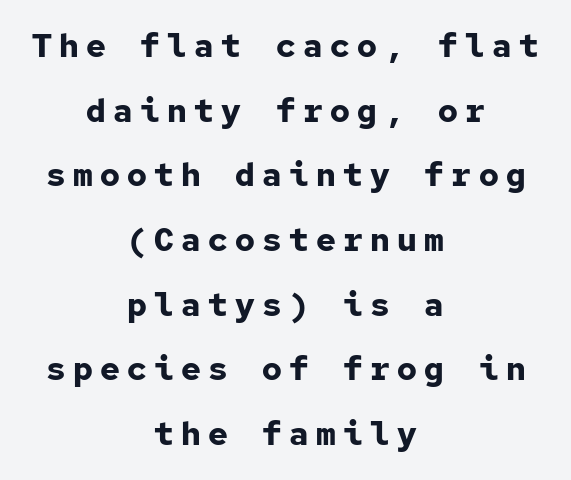
The rendering uses typewriter-style spacing with identical character cells. Unlike a traditional serif, this face leaves its strokes unadorned. The passage shown is not underscored anywhere. The type sits square on the baseline with zero lean. Look at the stroke-to-counter ratio: heavy, a bold.
